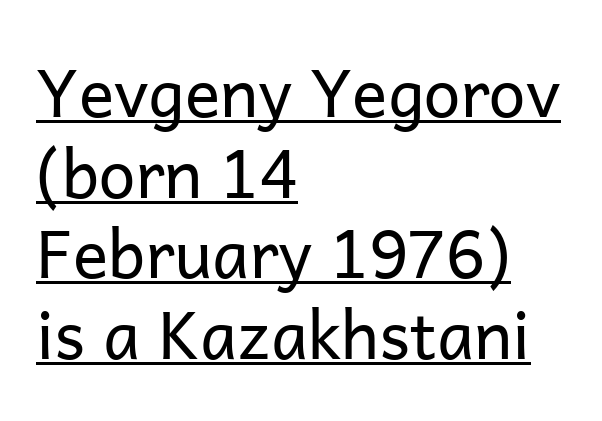
{"serif": "no", "italic": "no", "bold": "no", "weight": "regular", "width": "normal", "stroke_contrast": "low", "x_height": "medium", "monospaced": "no", "underline": "yes", "align": "left", "line_spacing_ratio": 1.22, "letter_spacing": "normal", "letter_spacing_em": 0.0, "glyph_px": 66}
